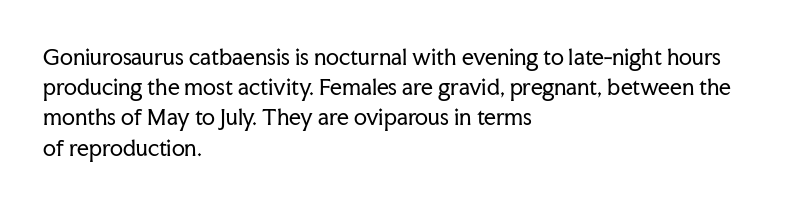
The image shows 21 px text type, upright; set left-aligned, normal line spacing (1.44x), normal letter spacing, not underlined.
